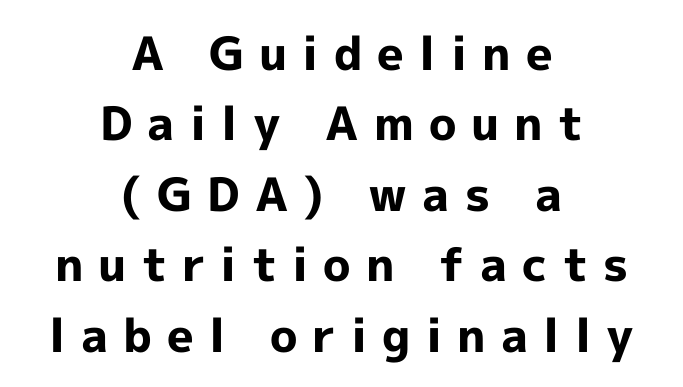
Leading: standard. Students, note that the glyphs here are deliberately spaced far apart. Rendered with straight, roman letterforms. Check under the words: just untouched page. Are there feet on the stems? There aren't — it's a sans. Thick stems and heavy bowls — unmistakably bold.
